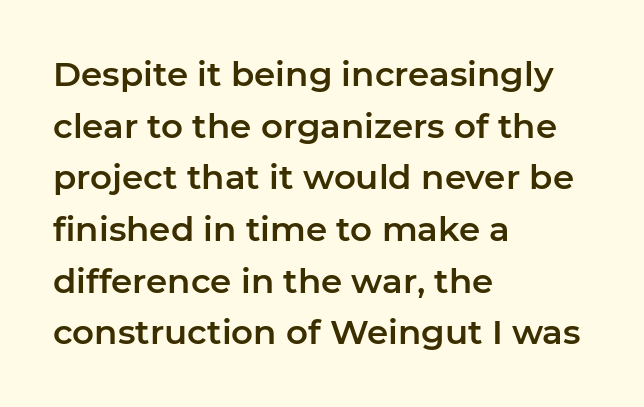
The image shows 34 px sans-serif type, upright; set left-aligned, normal line spacing (1.52x), normal letter spacing, not underlined; low stroke contrast and a medium x-height.
